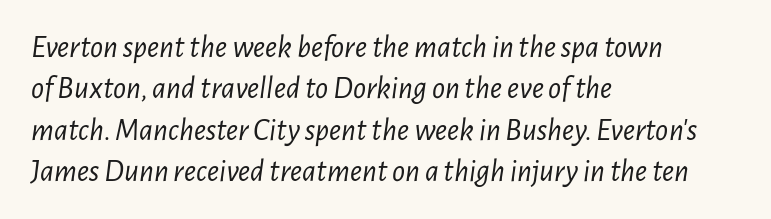
Q: Is the text bold? A: No.
Q: Is the text italic (slanted)? A: Yes, it leans right by about 7 degrees.
Q: Is the text underlined? A: No.
Q: How is the paragraph aligned? A: Left-aligned.
Q: Is the spacing between letters normal or unusually wide? A: Normal.
Q: Is the spacing between lines tight, normal or loose? A: Normal.
Q: Width (condensed, normal, or wide)? A: Condensed.
Q: Stroke contrast? A: Low.
Q: x-height? A: Medium.
Q: Monospaced? A: No.
